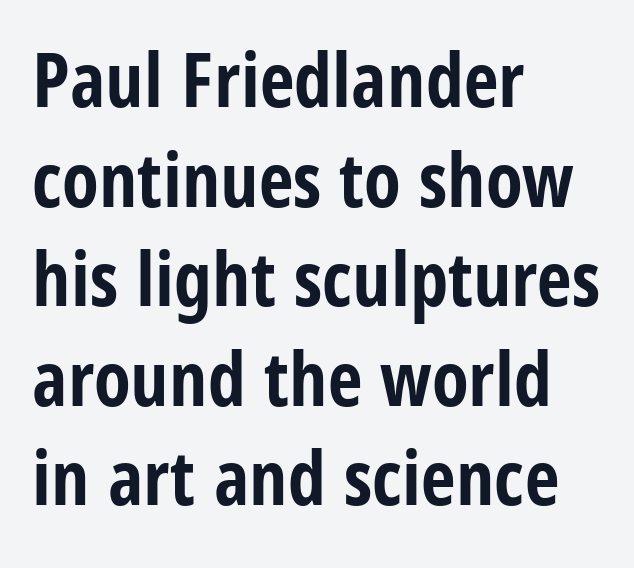
{"serif": "no", "italic": "no", "bold": "yes", "weight": "bold", "width": "condensed", "stroke_contrast": "low", "x_height": "large", "monospaced": "no", "underline": "no", "align": "left", "line_spacing": "normal", "line_spacing_ratio": 1.31, "letter_spacing": "normal", "letter_spacing_em": 0.0, "glyph_px": 76}
